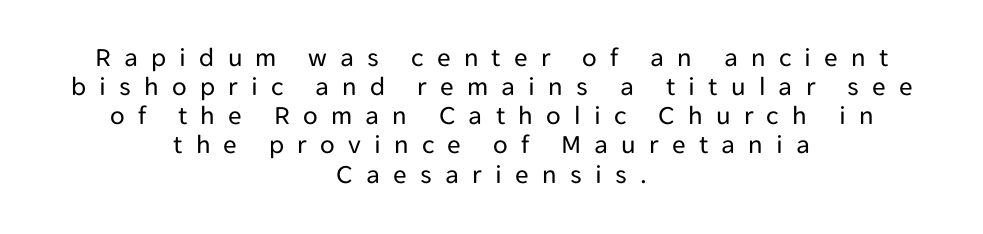
The image shows 27 px text type, upright; set centered, tight line spacing (1.08x), unusually wide letter spacing (+0.49 em), not underlined.
